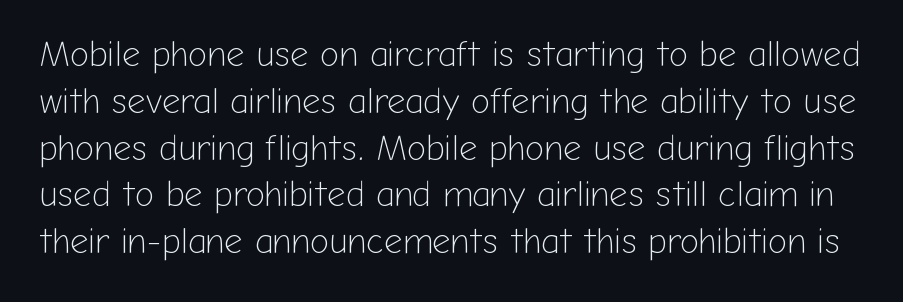
The image shows 36 px light sans-serif type, upright; set normal line spacing (1.3x), normal letter spacing, not underlined; low stroke contrast and a medium x-height.
